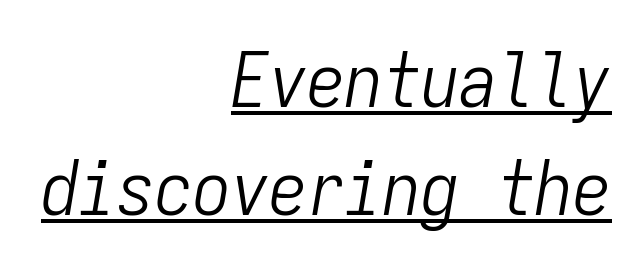
The image shows 76 px light, condensed type, italic (leaning right), monospaced; set right-aligned, normal line spacing (1.42x), normal letter spacing, underlined; low stroke contrast and a medium x-height.
